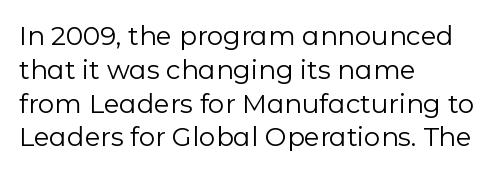
{"italic": "no", "bold": "no", "underline": "no", "align": "left", "line_spacing": "normal", "line_spacing_ratio": 1.3, "letter_spacing": "normal", "letter_spacing_em": 0.0, "glyph_px": 26}
